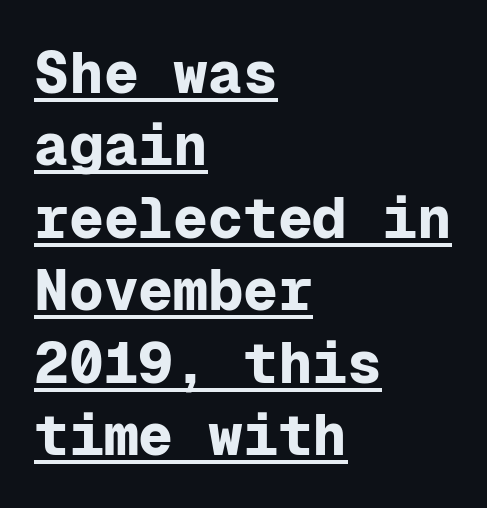
Q: Is the text bold? A: Yes.
Q: Is the text italic (slanted)? A: No, it is upright.
Q: Is the typeface a serif or a sans-serif typeface? A: Sans-serif.
Q: Is the text underlined? A: Yes.
Q: How is the paragraph aligned? A: Left-aligned.
Q: Is the spacing between letters normal or unusually wide? A: Normal.
Q: Is the spacing between lines tight, normal or loose? A: Normal.
Q: Width (condensed, normal, or wide)? A: Normal.
Q: Stroke contrast? A: Low.
Q: x-height? A: Medium.
Q: Monospaced? A: Yes.
